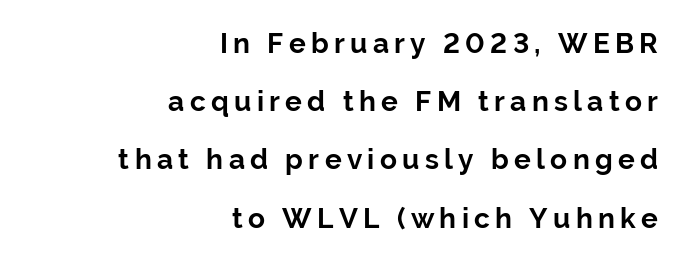
The image shows 28 px bold sans-serif type, upright; set right-aligned, loose line spacing (2.08x), not underlined; low stroke contrast and a medium x-height.
